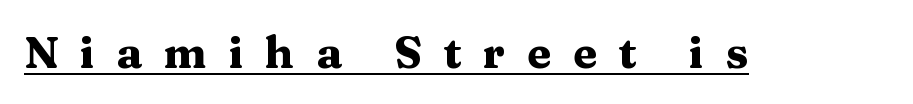
The image shows 44 px heavy, wide serif type, upright; set unusually wide letter spacing (+0.49 em), underlined; medium stroke contrast and a medium x-height.
